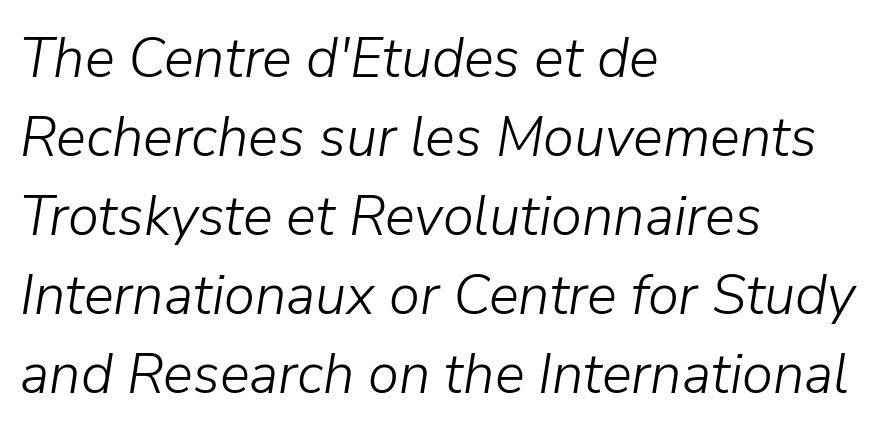
{"italic": "yes", "lean": "right", "slant_degrees": 9, "bold": "no", "weight": "light", "width": "normal", "stroke_contrast": "low", "x_height": "medium", "monospaced": "no", "underline": "no", "align": "left", "line_spacing": "normal", "line_spacing_ratio": 1.41, "letter_spacing": "normal", "letter_spacing_em": 0.0, "glyph_px": 56}
